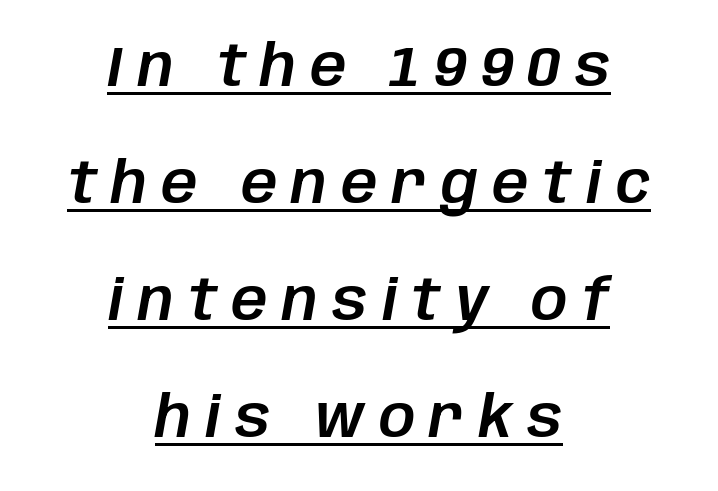
{"italic": "yes", "lean": "right", "slant_degrees": 10, "width": "normal", "stroke_contrast": "low", "x_height": "large", "monospaced": "no", "underline": "yes", "align": "center", "line_spacing": "loose", "line_spacing_ratio": 2.05, "letter_spacing": "wide", "letter_spacing_em": 0.25, "glyph_px": 57}
